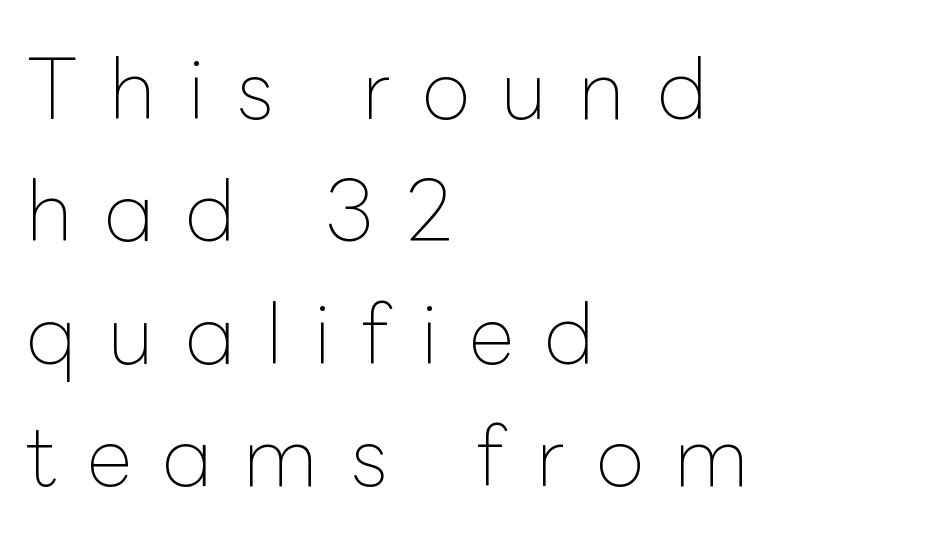
The image shows 79 px thin type, upright; set left-aligned, normal line spacing (1.55x), unusually wide letter spacing (+0.39 em), not underlined; low stroke contrast and a medium x-height.
